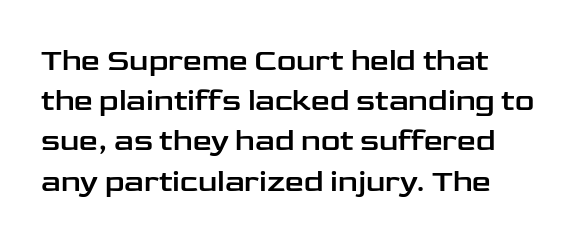
Serif or sans? Sans — the stroke terminals are bare. Upright lettering throughout. No word sits above an underline. The block of text has a typical density, with ordinary space between rows. The letters advance in unequal steps, a hallmark of proportional type.
